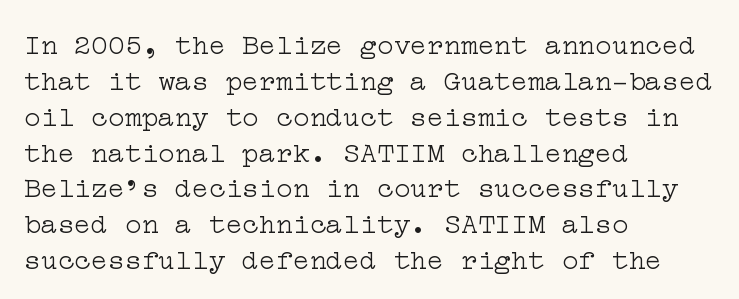
The image shows 28 px light, wide serif type, upright; set left-aligned, normal line spacing (1.28x), normal letter spacing, not underlined; low stroke contrast and a medium x-height.
